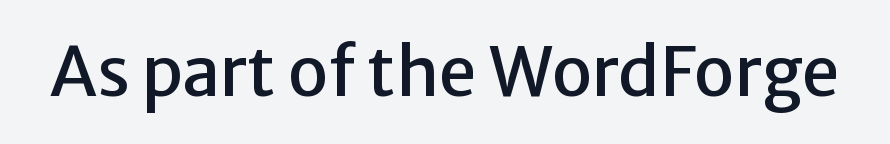
The image shows 68 px sans-serif type, upright; set normal letter spacing, not underlined; low stroke contrast and a medium x-height.
